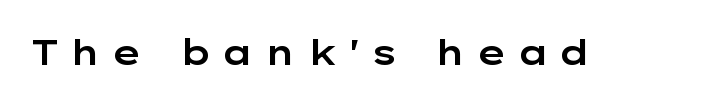
The passage shown is not underscored anywhere. The tracking reads as deliberately expanded to a designer's eye. What kind of face is this? One without serifs — a sans. Does the lettering tilt? It doesn't — this is upright.
